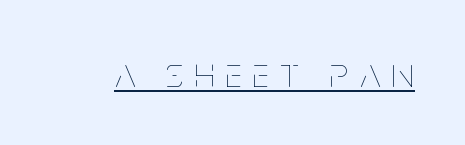
These lines were composed using upright roman letters. Compared with a typical body face, this is equally light or lighter still. Does extra space separate the letters? Yes, quite a lot of it. This rendering features underlined lettering.
